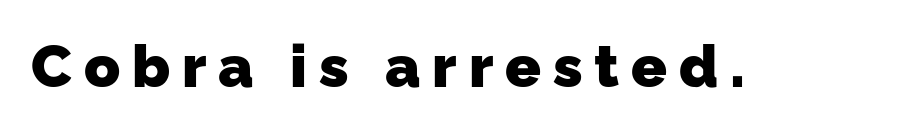
{"serif": "no", "bold": "yes", "weight": "heavy", "width": "normal", "stroke_contrast": "low", "x_height": "medium", "monospaced": "no", "underline": "no", "letter_spacing": "wide", "letter_spacing_em": 0.2, "glyph_px": 59}
